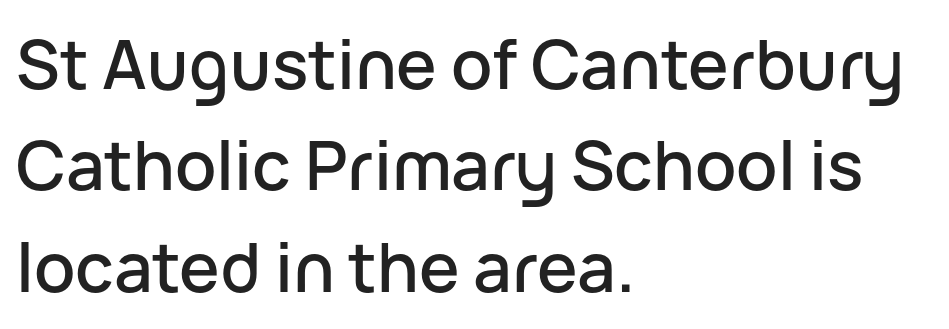
{"serif": "no", "italic": "no", "width": "normal", "stroke_contrast": "low", "x_height": "medium", "monospaced": "no", "underline": "no", "align": "left", "line_spacing": "normal", "line_spacing_ratio": 1.49, "letter_spacing": "normal", "letter_spacing_em": 0.0, "glyph_px": 68}
